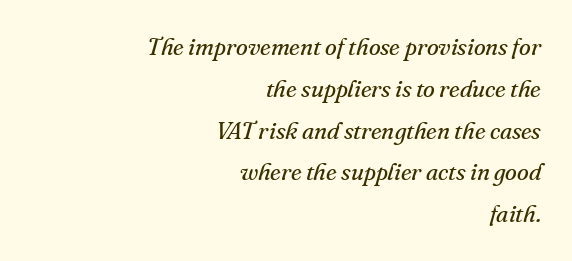
Would a proofreader flag this as italicized? Yes. The strokes carry an ordinary text weight at most. Horizontally, the lines are justified to the trailing edge only. The tracking reads as untouched default to a designer's eye.
